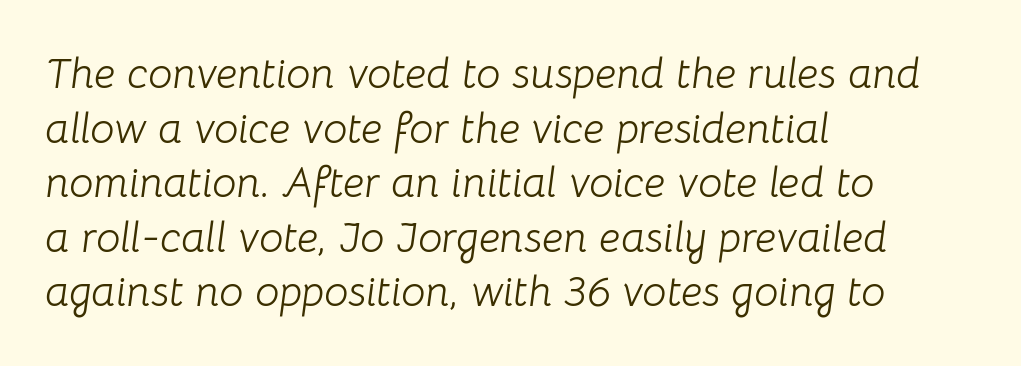
The image shows 43 px light type, italic (leaning right); set left-aligned, normal line spacing (1.27x), normal letter spacing, not underlined; low stroke contrast and a medium x-height.
